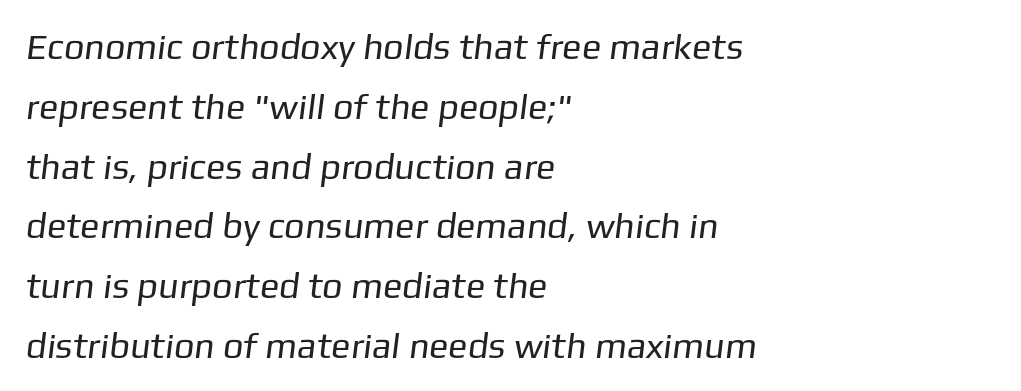
The font family rendered here belongs to the sans-serif group. This sample has the flowing, uneven cadence of proportional lettering. The rows are spaced the way most documents space them. Is the type heavy? It reads as light-to-regular instead.
